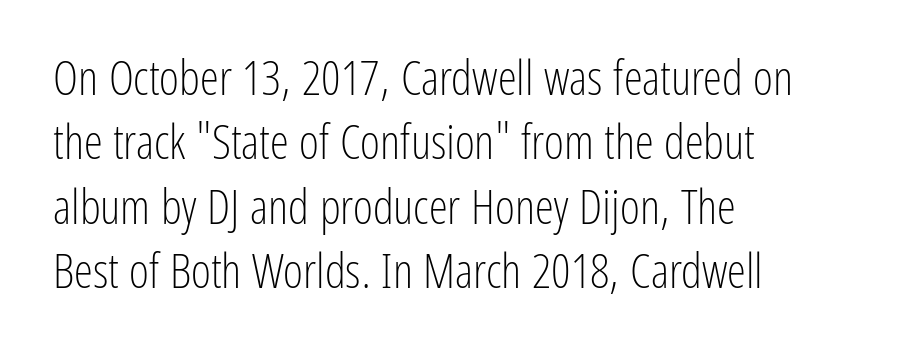
Each line starts at the same left margin while the right side varies. In terms of letterspacing, this is plain default setting. You can tell from the bare stems that sans-serif type was used. The rendering uses a moderate line-height, typical for paragraphs. The specimen reads as upright at a glance. The baseline area is clear.
